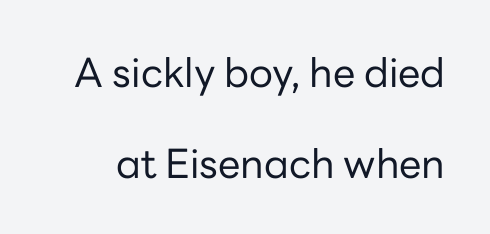
The image shows 40 px regular-weight sans-serif type, upright; set loose line spacing (2.27x), normal letter spacing, not underlined; low stroke contrast and a medium x-height.
